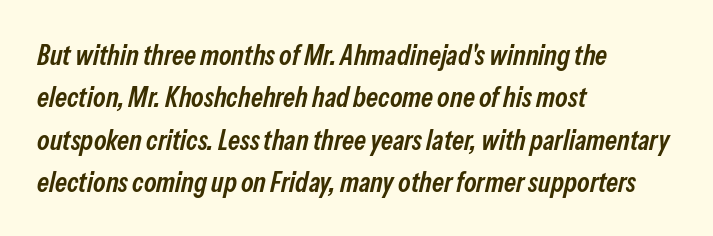
The image shows 28 px semibold, condensed type, italic (leaning right); set left-aligned, normal line spacing (1.51x), normal letter spacing, not underlined; low stroke contrast and a medium x-height.
